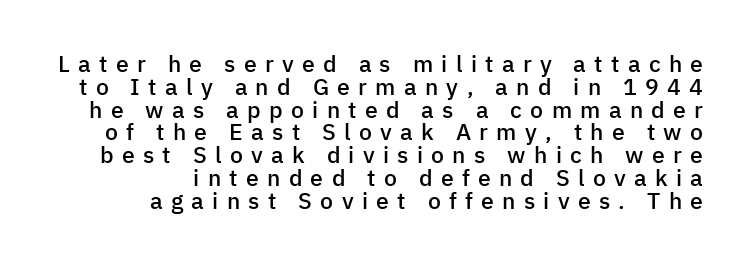
Where is the straight margin? On the right. Caption: expanded tracking, letters set apart. In terms of weight, the rendering is demibold, just under bold. Words float on clear page, feet unadorned. Ordinary non-slanted type is in use. The block of text is dense from top to bottom, with scant space between rows.
